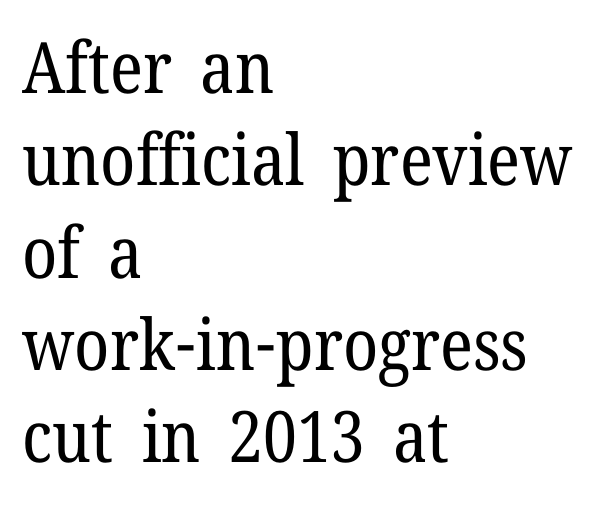
Ordinary non-slanted type is in use. The gaps between neighbouring characters are ordinary and unremarkable. The face used here is seriffed, in the tradition of book romans. The letters look calm and open, with moderate or lighter stems.
